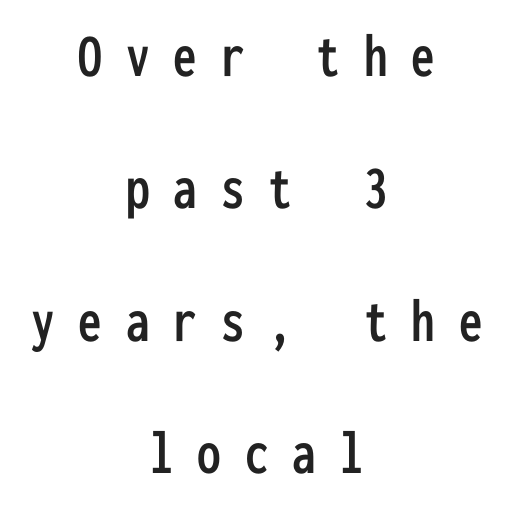
Q: Is the text italic (slanted)? A: No, it is upright.
Q: Is the typeface a serif or a sans-serif typeface? A: Sans-serif.
Q: Is the text underlined? A: No.
Q: How is the paragraph aligned? A: Centered.
Q: Is the spacing between letters normal or unusually wide? A: Unusually wide.
Q: Is the spacing between lines tight, normal or loose? A: Loose.
Q: Width (condensed, normal, or wide)? A: Condensed.
Q: Stroke contrast? A: Low.
Q: x-height? A: Medium.
Q: Monospaced? A: Yes.
